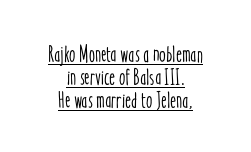
{"italic": "no", "underline": "yes", "align": "center", "line_spacing": "tight", "line_spacing_ratio": 1.0, "letter_spacing": "normal", "letter_spacing_em": 0.0, "glyph_px": 23}
